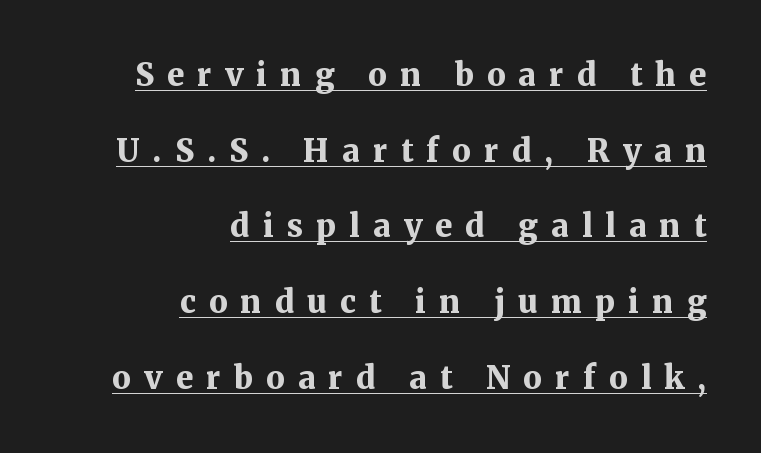
{"serif": "yes", "italic": "no", "bold": "yes", "weight": "bold", "width": "normal", "stroke_contrast": "medium", "x_height": "medium", "monospaced": "no", "underline": "yes", "align": "right", "line_spacing": "loose", "line_spacing_ratio": 2.44, "letter_spacing": "wide", "letter_spacing_em": 0.43, "glyph_px": 31}
